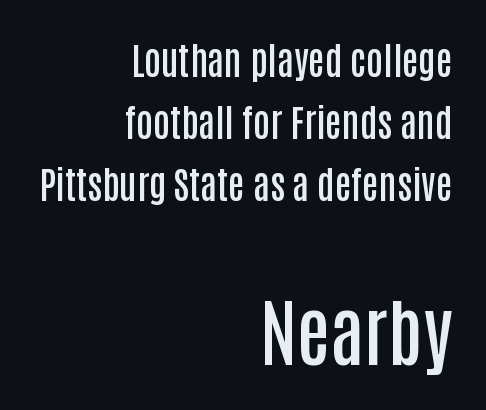
A typesetter would label this face a sans. If you squint, the bottom block still reads clearly — it's the larger of the two. Glyph-to-glyph distance matches everyday printed text. Looks like regular typesetting: each glyph gets only the width it needs.
